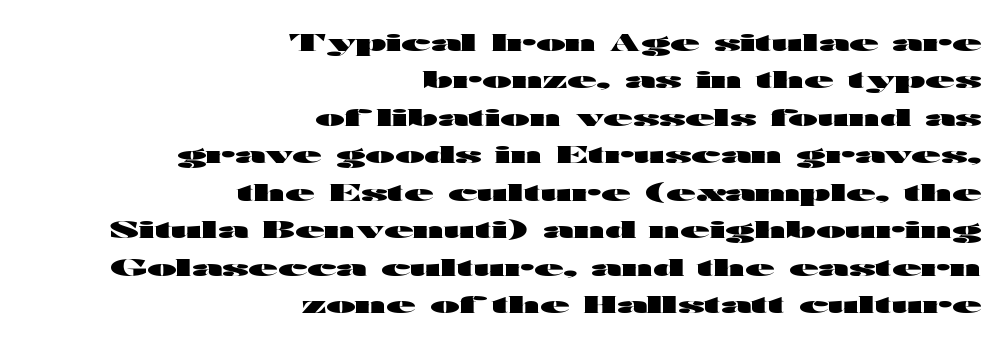
{"italic": "no", "bold": "yes", "underline": "no", "align": "right", "line_spacing": "normal", "line_spacing_ratio": 1.56, "letter_spacing": "normal", "letter_spacing_em": 0.0, "glyph_px": 24}
